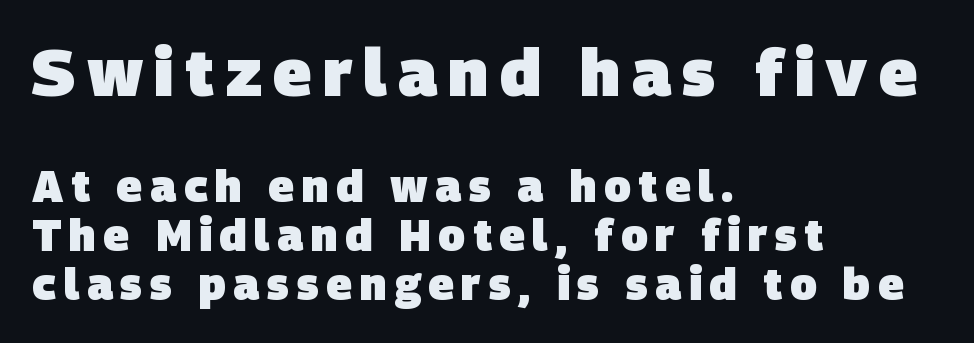
{"serif": "no", "bold": "yes", "weight": "heavy", "width": "normal", "stroke_contrast": "low", "x_height": "large", "monospaced": "no", "underline": "no", "align": "left", "line_spacing": "tight", "line_spacing_ratio": 1.12, "larger_block": "first", "size_ratio": 1.5, "glyph_px": 66}
